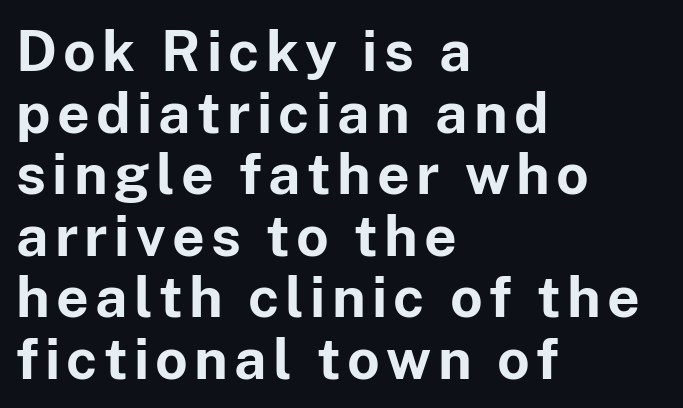
The image shows 57 px bold sans-serif type, upright; set left-aligned, tight line spacing (1.08x), not underlined; low stroke contrast and a medium x-height.
